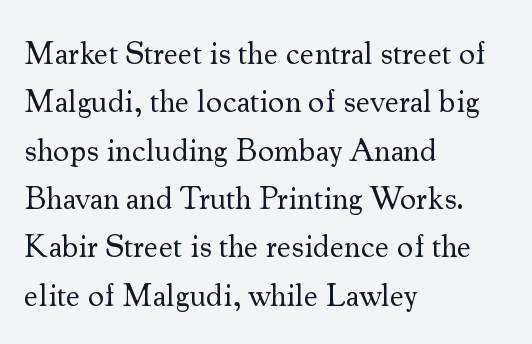
What stands out about the letter spacing? Nothing — it is the standard amount. This is serif lettering, the kind often seen in printed books. Think of a printed novel: that variable character pitch is what you see here. Is there much room between lines? A standard amount, neither cramped nor airy. Does the lettering tilt? It doesn't — this is upright.
